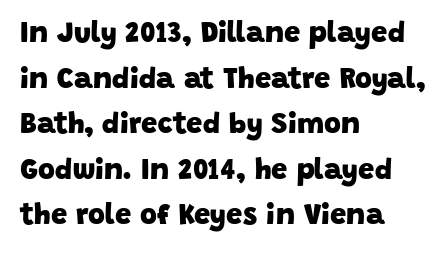
Q: Is the text bold? A: Yes.
Q: Is the typeface a serif or a sans-serif typeface? A: Sans-serif.
Q: Is the text underlined? A: No.
Q: How is the paragraph aligned? A: Left-aligned.
Q: Is the spacing between letters normal or unusually wide? A: Normal.
Q: Is the spacing between lines tight, normal or loose? A: Normal.
Q: Width (condensed, normal, or wide)? A: Normal.
Q: Stroke contrast? A: Low.
Q: x-height? A: Large.
Q: Monospaced? A: No.
